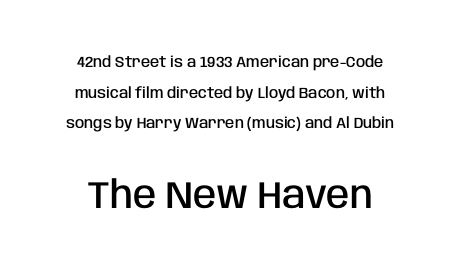
{"serif": "no", "italic": "no", "bold": "semi", "weight": "semibold", "width": "condensed", "stroke_contrast": "low", "x_height": "large", "monospaced": "no", "underline": "no", "line_spacing": "loose", "line_spacing_ratio": 2.04, "letter_spacing": "normal", "letter_spacing_em": 0.0, "larger_block": "second", "size_ratio": 2.53, "glyph_px": 38}
